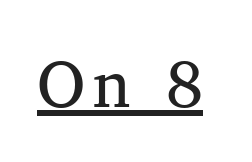
{"serif": "yes", "italic": "no", "bold": "no", "weight": "regular", "width": "normal", "stroke_contrast": "medium", "x_height": "medium", "monospaced": "no", "underline": "yes", "glyph_px": 66}
